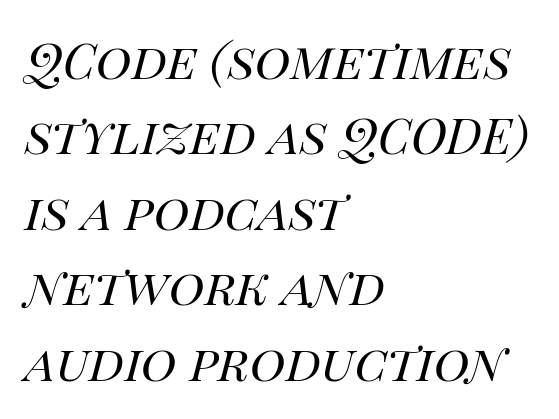
Q: Is the text bold? A: No.
Q: Is the text italic (slanted)? A: Yes, it leans right by about 14 degrees.
Q: Is the text underlined? A: No.
Q: How is the paragraph aligned? A: Left-aligned.
Q: Is the spacing between letters normal or unusually wide? A: Normal.
Q: Is the spacing between lines tight, normal or loose? A: Normal.
Q: Width (condensed, normal, or wide)? A: Normal.
Q: Stroke contrast? A: High.
Q: x-height? A: Large.
Q: Monospaced? A: No.
